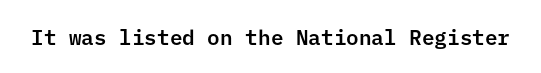
The image shows 21 px text type, upright; set normal letter spacing, not underlined.
